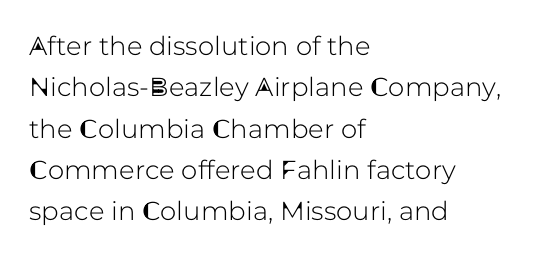
Honestly, there is no underline to notice here at all. Nothing unusual about the tracking: characters are spaced as the font intends. These lines stack with their left ends in a neat column. Posture: vertical. Normally led — the rows are evenly, conventionally spaced.
